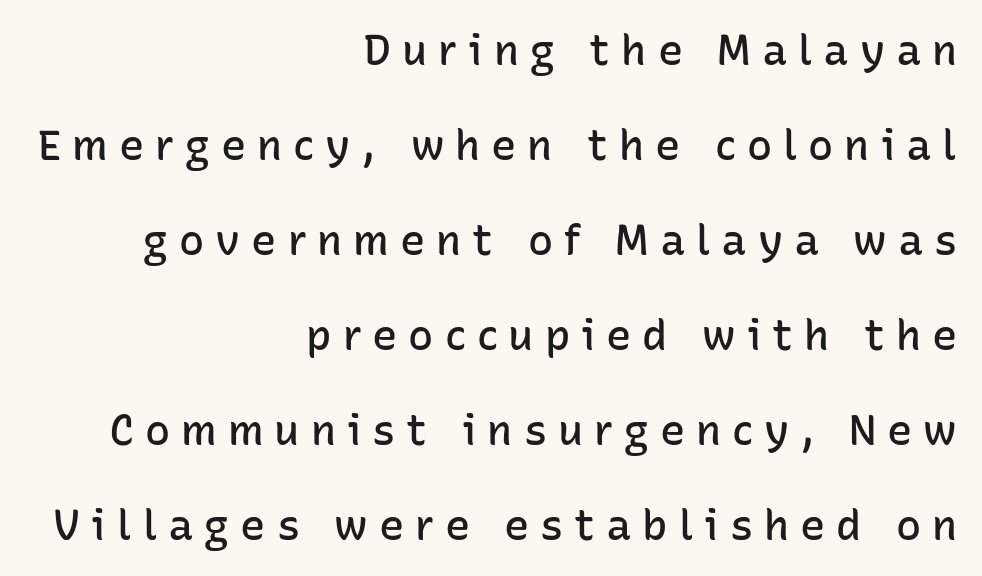
Q: Is the text bold? A: Semi-bold.
Q: Is the text italic (slanted)? A: No, it is upright.
Q: Is the typeface a serif or a sans-serif typeface? A: Sans-serif.
Q: Is the text underlined? A: No.
Q: How is the paragraph aligned? A: Right-aligned.
Q: Is the spacing between letters normal or unusually wide? A: Unusually wide.
Q: Is the spacing between lines tight, normal or loose? A: Loose.
Q: Width (condensed, normal, or wide)? A: Normal.
Q: Stroke contrast? A: Low.
Q: x-height? A: Medium.
Q: Monospaced? A: No.
